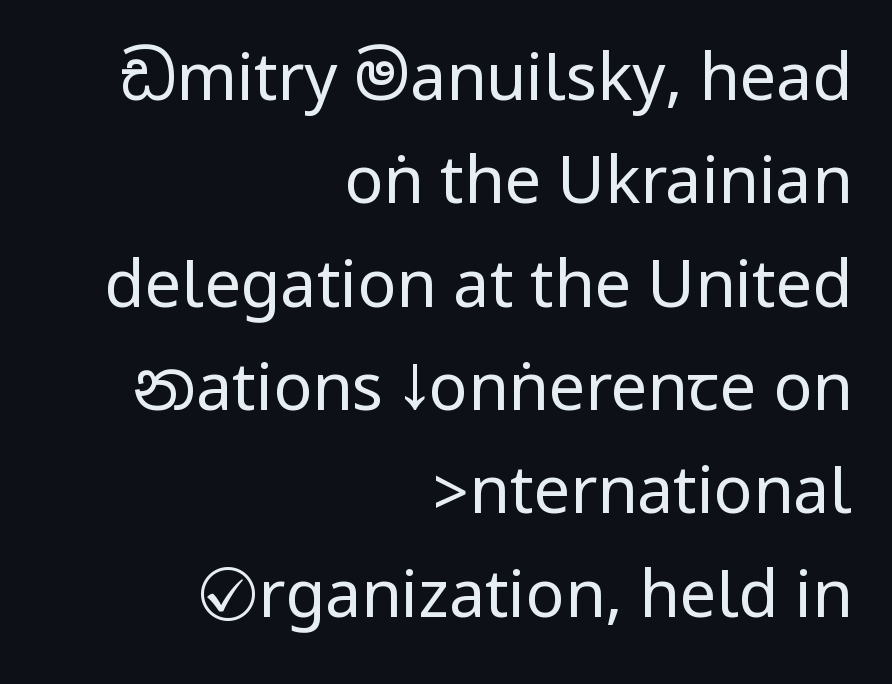
Q: Is the text bold? A: No.
Q: Is the text italic (slanted)? A: No, it is upright.
Q: Is the typeface a serif or a sans-serif typeface? A: Sans-serif.
Q: Is the text underlined? A: No.
Q: How is the paragraph aligned? A: Right-aligned.
Q: Is the spacing between letters normal or unusually wide? A: Normal.
Q: Is the spacing between lines tight, normal or loose? A: Normal.
Q: Width (condensed, normal, or wide)? A: Condensed.
Q: Stroke contrast? A: Low.
